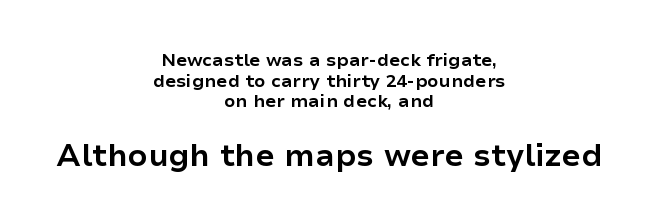
Is the block centered? Yes — each line is placed symmetrically about the middle. Typesetter's note: full bold, strokes at maximum text heaviness. Interline gaps are noticeably narrow in this sample. Does the type have serifs? No, each stem ends abruptly.
